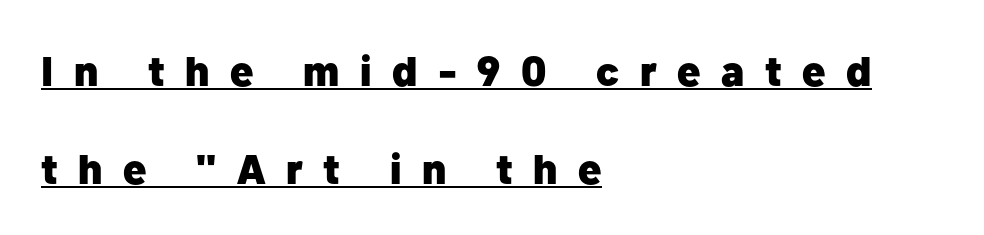
Beneath each row of characters lies a ruled line. Compared with typical body copy, the letter spacing here is much looser. This sample trades compactness for vertical openness between lines. Designer's note — italics off, roman on. The passage shown is typed in a proportional face where columns would drift. Bold? Absolutely — the strokes are thick and heavy.
